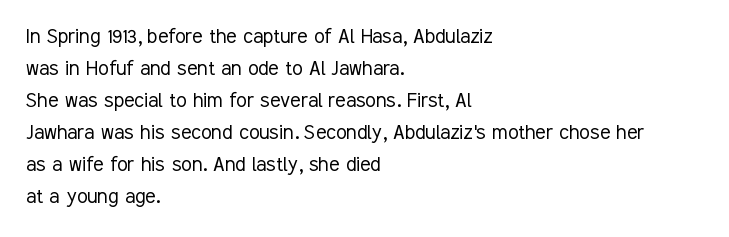
Q: Is the text bold? A: No.
Q: Is the text italic (slanted)? A: No, it is upright.
Q: Is the text underlined? A: No.
Q: How is the paragraph aligned? A: Left-aligned.
Q: Is the spacing between letters normal or unusually wide? A: Normal.
Q: Is the spacing between lines tight, normal or loose? A: Normal.
